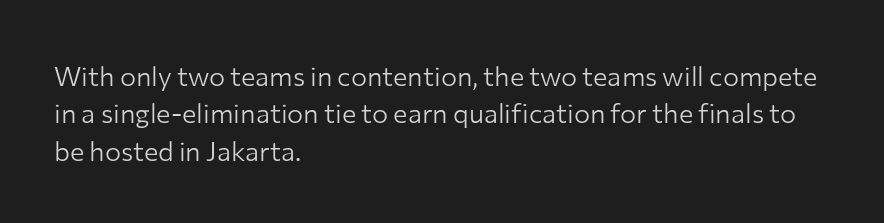
Q: Is the text bold? A: No.
Q: Is the text italic (slanted)? A: No, it is upright.
Q: Is the text underlined? A: No.
Q: How is the paragraph aligned? A: Left-aligned.
Q: Is the spacing between letters normal or unusually wide? A: Normal.
Q: Is the spacing between lines tight, normal or loose? A: Normal.
